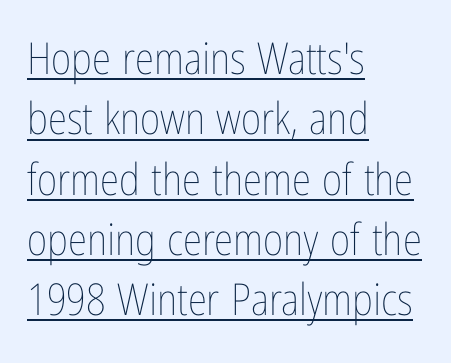
Q: Is the text bold? A: No.
Q: Is the text italic (slanted)? A: No, it is upright.
Q: Is the text underlined? A: Yes.
Q: How is the paragraph aligned? A: Left-aligned.
Q: Is the spacing between letters normal or unusually wide? A: Normal.
Q: Is the spacing between lines tight, normal or loose? A: Normal.
Q: Width (condensed, normal, or wide)? A: Condensed.
Q: Stroke contrast? A: Low.
Q: x-height? A: Medium.
Q: Monospaced? A: No.
